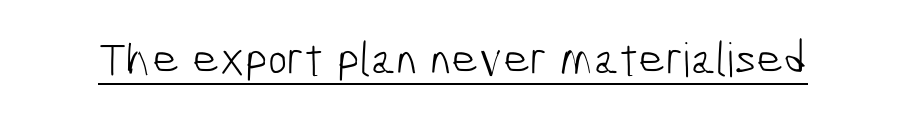
The image shows 47 px light, condensed sans-serif type; set normal letter spacing, underlined; low stroke contrast and a medium x-height.
